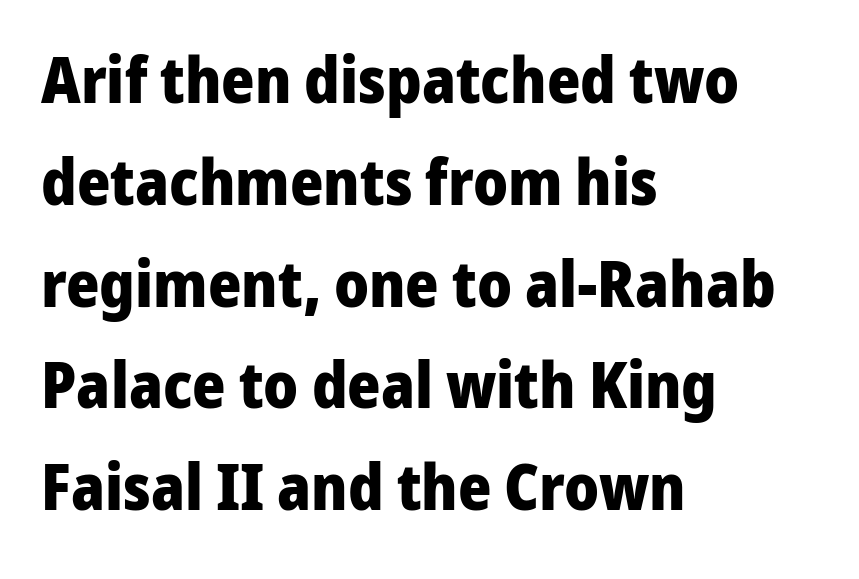
The rendering uses a bold face; every stroke is thick and dark. This is sans-serif lettering, the kind often seen on screens and signage. These lines sit exactly where default settings would place them. These lines stack with their left ends in a neat column. The space beneath each line is pristine and unruled.
